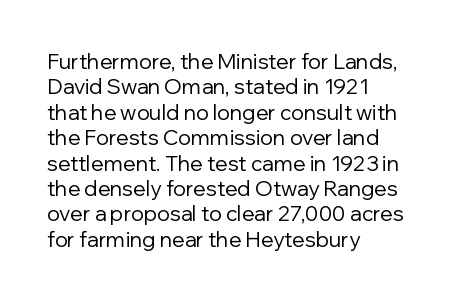
A bare baseline throughout the passage. Line beginnings align vertically; line endings do not. This sample uses plain, unmodified letter spacing. Posture: straight, roman, zero tilt. Is this a heavy cut? Hardly; it is regular or lighter.
